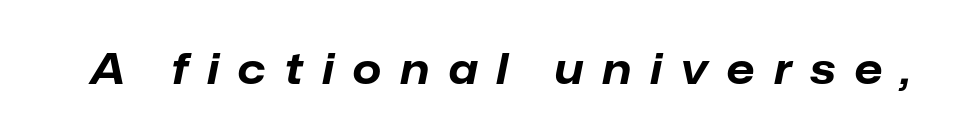
Q: Is the text bold? A: Yes.
Q: Is the text italic (slanted)? A: Yes, it leans right by about 12 degrees.
Q: Is the text underlined? A: No.
Q: Is the spacing between letters normal or unusually wide? A: Unusually wide.
Q: Width (condensed, normal, or wide)? A: Normal.
Q: Stroke contrast? A: Low.
Q: x-height? A: Medium.
Q: Monospaced? A: No.
